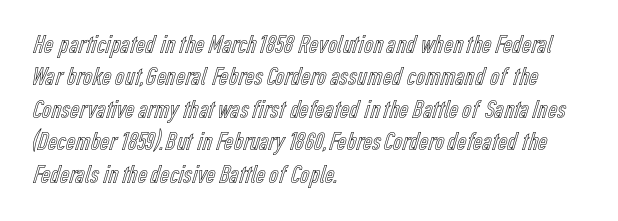
The image shows 26 px text type; set left-aligned, normal line spacing (1.25x), normal letter spacing, not underlined.
